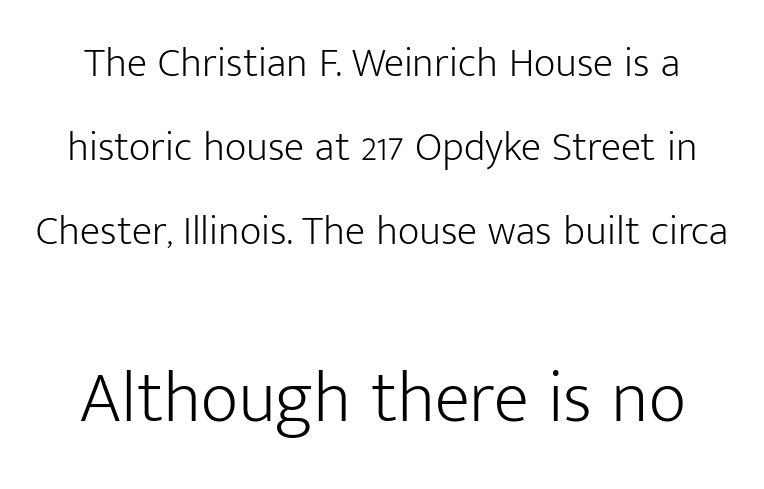
Q: Is the text bold? A: No.
Q: Is the text italic (slanted)? A: No, it is upright.
Q: Is the typeface a serif or a sans-serif typeface? A: Sans-serif.
Q: Is the text underlined? A: No.
Q: Is the spacing between letters normal or unusually wide? A: Normal.
Q: Is the spacing between lines tight, normal or loose? A: Loose.
Q: Which block of text is set in a larger size, the first (top) or the second (bottom)? A: The second (bottom) one.
Q: Width (condensed, normal, or wide)? A: Normal.
Q: Stroke contrast? A: Low.
Q: x-height? A: Medium.
Q: Monospaced? A: No.
